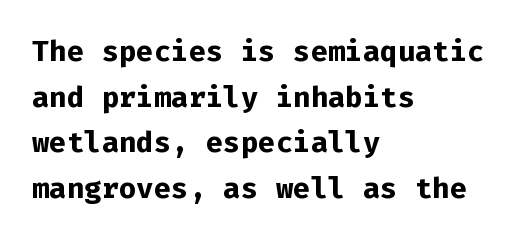
{"serif": "no", "italic": "no", "bold": "yes", "weight": "bold", "width": "normal", "stroke_contrast": "low", "x_height": "medium", "monospaced": "yes", "underline": "no", "align": "left", "line_spacing": "normal", "line_spacing_ratio": 1.57, "letter_spacing": "normal", "letter_spacing_em": 0.0, "glyph_px": 29}
